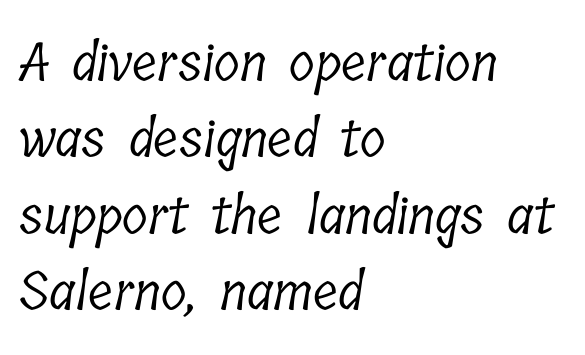
The image shows 53 px light, condensed serif type; set left-aligned, normal line spacing (1.44x), normal letter spacing, not underlined; low stroke contrast and a medium x-height.
